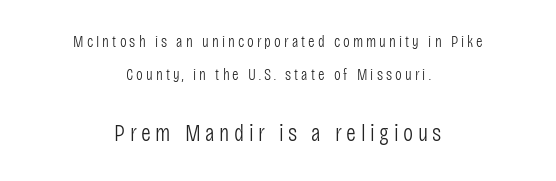
Every character sits straight up, as roman type does. Rule under the text: the space is simply empty. The leading is generous, giving the passage an open texture. Teacher's note: observe the equal gaps on both sides — that is centered alignment. Compared with a typical body face, this is equally light or lighter still.
